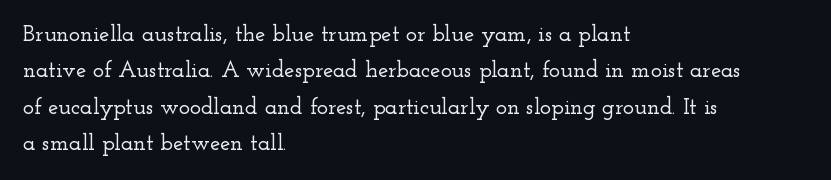
Style check: upright. Honestly, the letter spacing is just normal — you wouldn't notice it. Short and long lines alike share a common starting point at left. Any mark beneath the type? The region is blank. Interline gaps are of average width in this sample.
